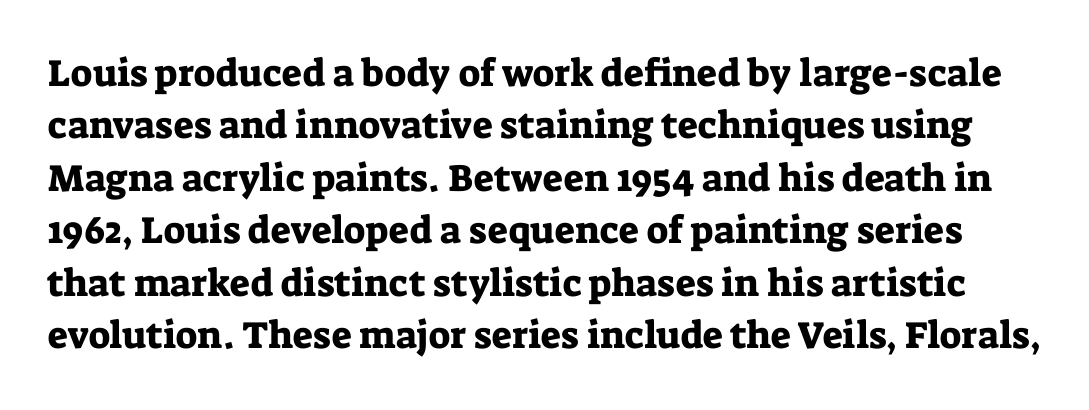
The image shows 38 px serif type, upright; set normal line spacing (1.38x), normal letter spacing, not underlined; low stroke contrast and a medium x-height.
